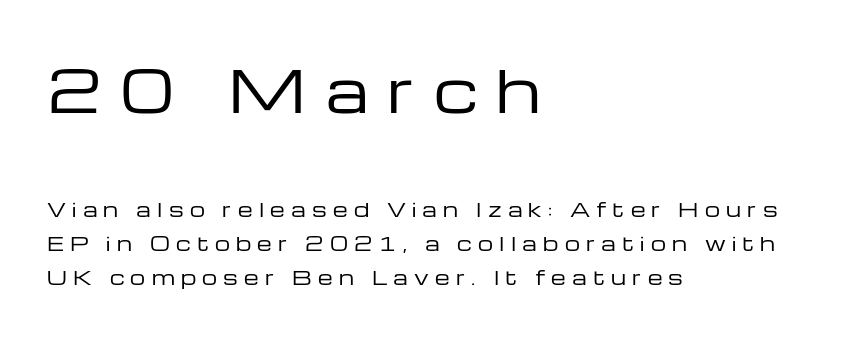
Here the designer chose a conventional face with non-uniform glyph widths. Summary of weight: not heavy and not bold. Grotesque or geometric, the face here clearly has no serifs. Caption: expanded tracking, letters set apart. Nobody drew a line under any word here.
